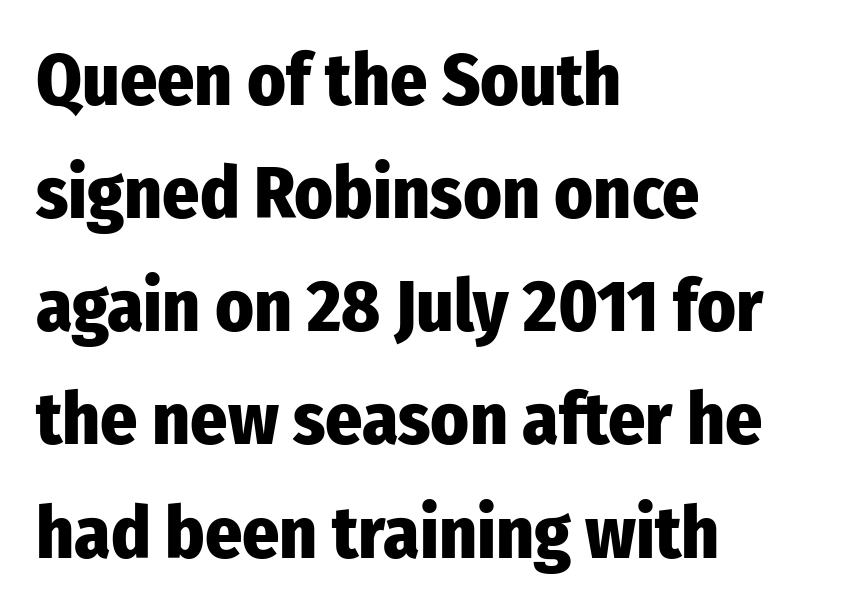
{"serif": "no", "italic": "no", "bold": "yes", "weight": "heavy", "width": "condensed", "stroke_contrast": "low", "x_height": "medium", "monospaced": "no", "underline": "no", "align": "left", "line_spacing": "normal", "line_spacing_ratio": 1.55, "letter_spacing": "normal", "letter_spacing_em": 0.0, "glyph_px": 73}
